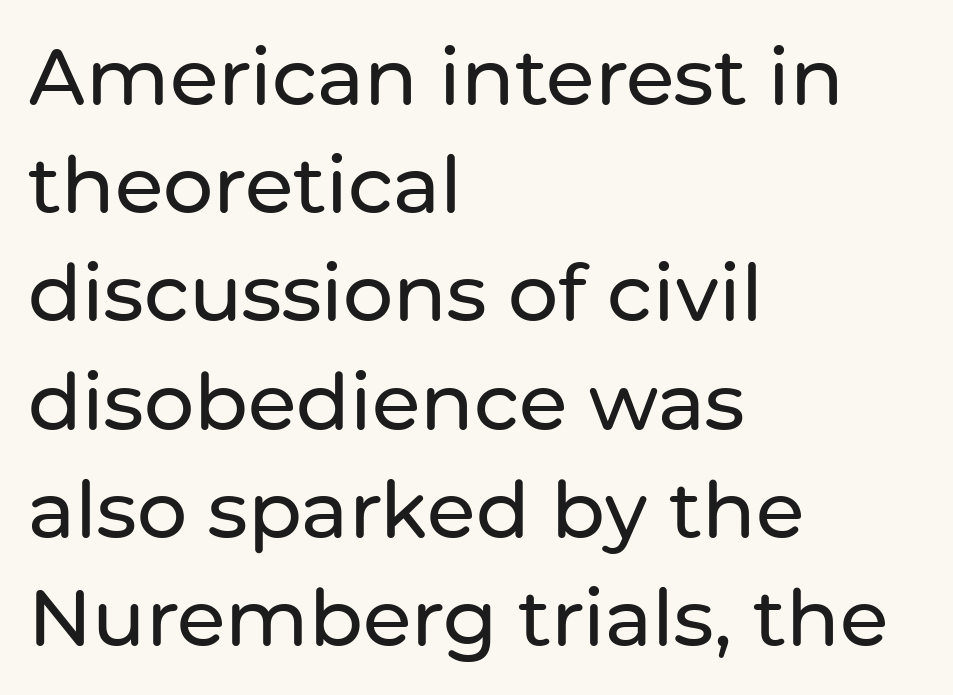
The image shows 79 px sans-serif type, upright; set left-aligned, normal line spacing (1.37x), normal letter spacing, not underlined; low stroke contrast and a medium x-height.
